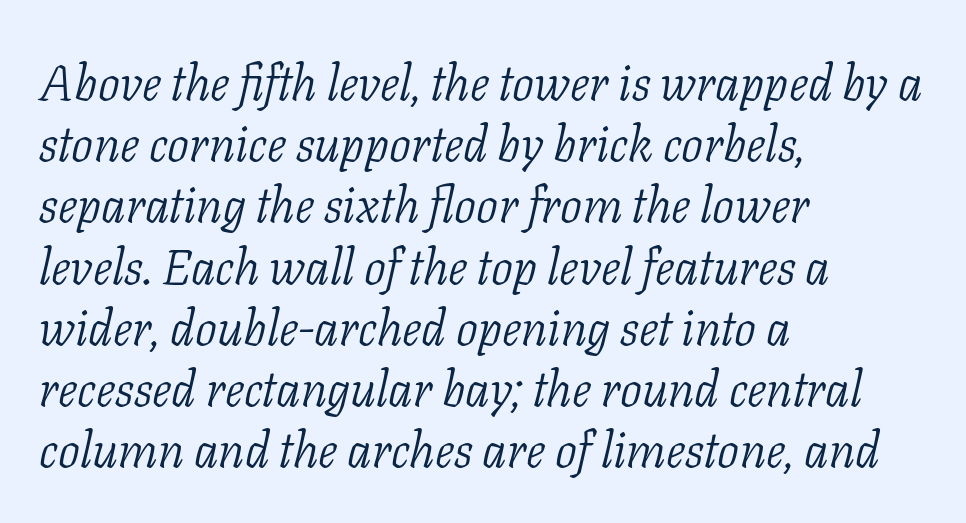
Q: Is the text bold? A: No.
Q: Is the text italic (slanted)? A: Yes, it leans right by about 11 degrees.
Q: Is the typeface a serif or a sans-serif typeface? A: Serif.
Q: Is the text underlined? A: No.
Q: How is the paragraph aligned? A: Left-aligned.
Q: Is the spacing between letters normal or unusually wide? A: Normal.
Q: Is the spacing between lines tight, normal or loose? A: Normal.
Q: Width (condensed, normal, or wide)? A: Normal.
Q: Stroke contrast? A: Low.
Q: x-height? A: Medium.
Q: Monospaced? A: No.
